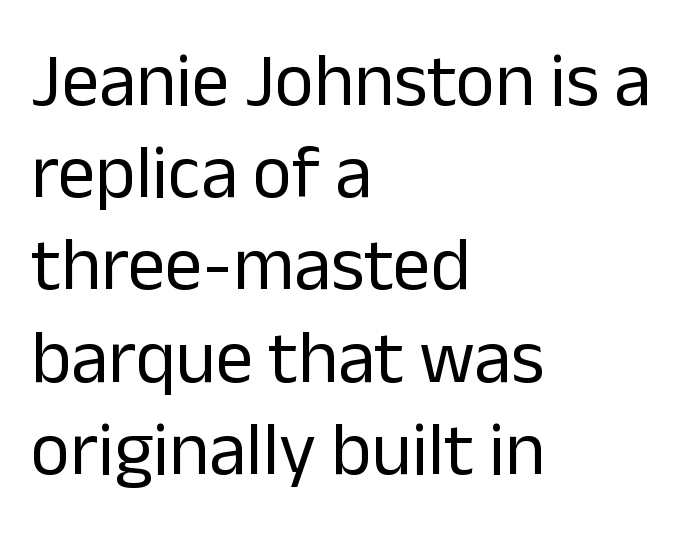
Every character sits straight up, as roman type does. Caption: multi-line text, flush left, ragged right. Tracking value appears to be zero — textbook default spacing. A bare baseline throughout the passage. No chunkiness to these letters — they're not bold. A sans-serif font was chosen for this passage.
